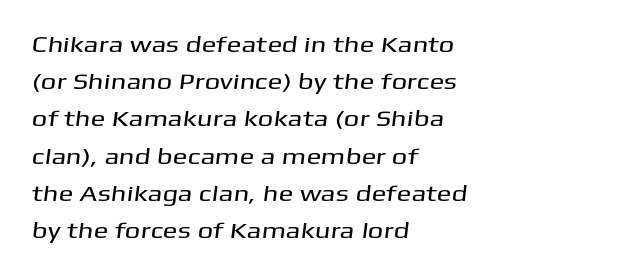
{"underline": "no", "align": "left", "line_spacing": "normal", "line_spacing_ratio": 1.69, "letter_spacing": "normal", "letter_spacing_em": 0.0, "glyph_px": 22}
